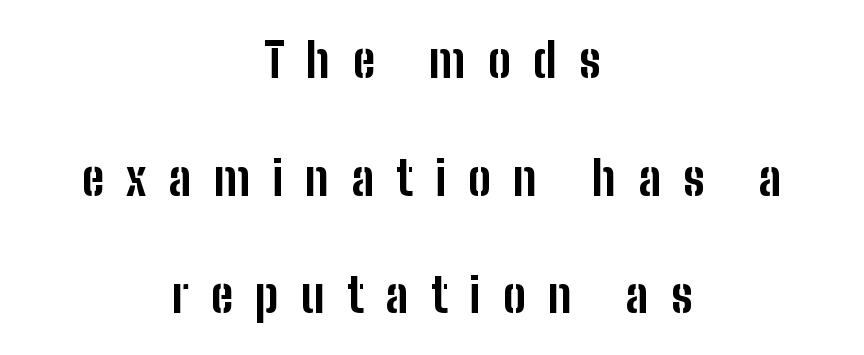
Q: Is the text bold? A: Yes.
Q: Is the text italic (slanted)? A: No, it is upright.
Q: Is the typeface a serif or a sans-serif typeface? A: Sans-serif.
Q: Is the text underlined? A: No.
Q: How is the paragraph aligned? A: Centered.
Q: Is the spacing between letters normal or unusually wide? A: Unusually wide.
Q: Is the spacing between lines tight, normal or loose? A: Loose.
Q: Width (condensed, normal, or wide)? A: Condensed.
Q: Stroke contrast? A: Low.
Q: x-height? A: Medium.
Q: Monospaced? A: No.
